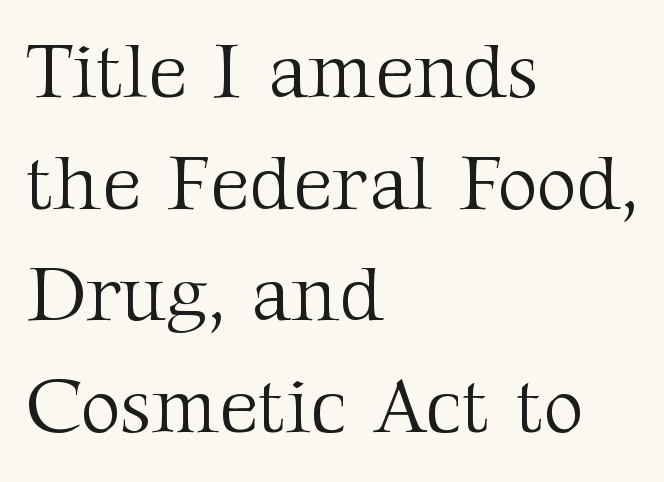
Q: Is the text bold? A: No.
Q: Is the text italic (slanted)? A: No, it is upright.
Q: Is the typeface a serif or a sans-serif typeface? A: Serif.
Q: Is the text underlined? A: No.
Q: How is the paragraph aligned? A: Left-aligned.
Q: Is the spacing between letters normal or unusually wide? A: Normal.
Q: Is the spacing between lines tight, normal or loose? A: Normal.
Q: Width (condensed, normal, or wide)? A: Normal.
Q: Stroke contrast? A: Medium.
Q: x-height? A: Medium.
Q: Monospaced? A: No.
